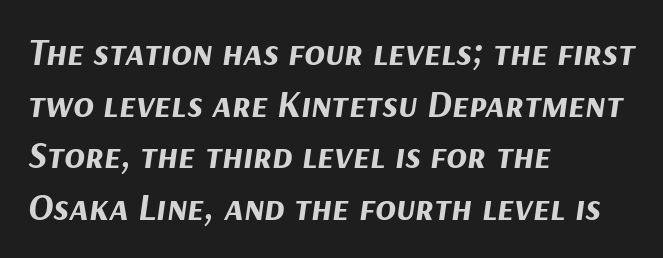
Q: Is the text bold? A: Yes.
Q: Is the text italic (slanted)? A: Yes, it leans right by about 9 degrees.
Q: Is the text underlined? A: No.
Q: How is the paragraph aligned? A: Left-aligned.
Q: Is the spacing between letters normal or unusually wide? A: Normal.
Q: Is the spacing between lines tight, normal or loose? A: Normal.
Q: Width (condensed, normal, or wide)? A: Normal.
Q: Stroke contrast? A: Medium.
Q: x-height? A: Medium.
Q: Monospaced? A: No.
